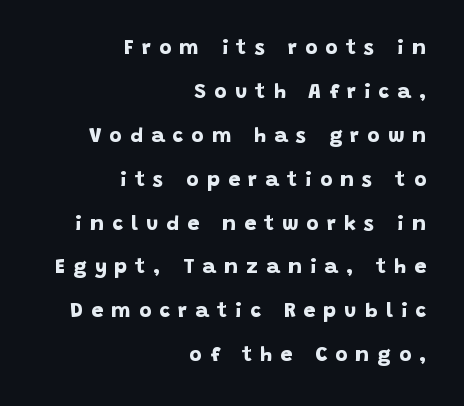
{"bold": "yes", "underline": "no", "align": "right", "line_spacing": "loose", "line_spacing_ratio": 2.09, "letter_spacing": "wide", "letter_spacing_em": 0.39, "glyph_px": 21}
